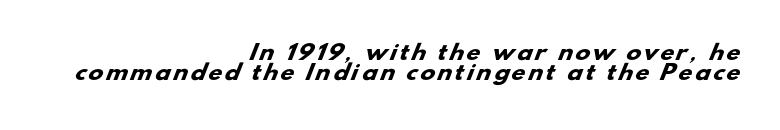
Q: Is the text bold? A: Yes.
Q: Is the text underlined? A: No.
Q: How is the paragraph aligned? A: Right-aligned.
Q: Is the spacing between lines tight, normal or loose? A: Tight.
